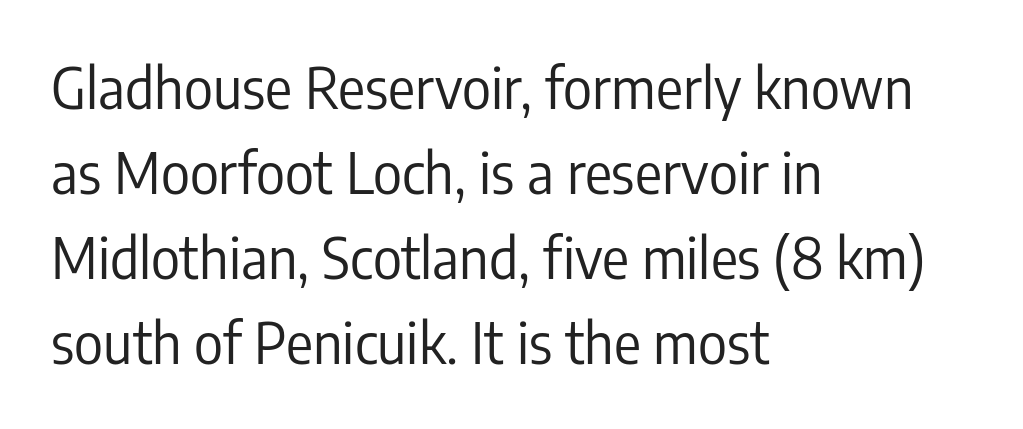
The image shows 56 px regular-weight, condensed sans-serif type, upright; set left-aligned, normal line spacing (1.52x), normal letter spacing, not underlined; low stroke contrast and a medium x-height.
